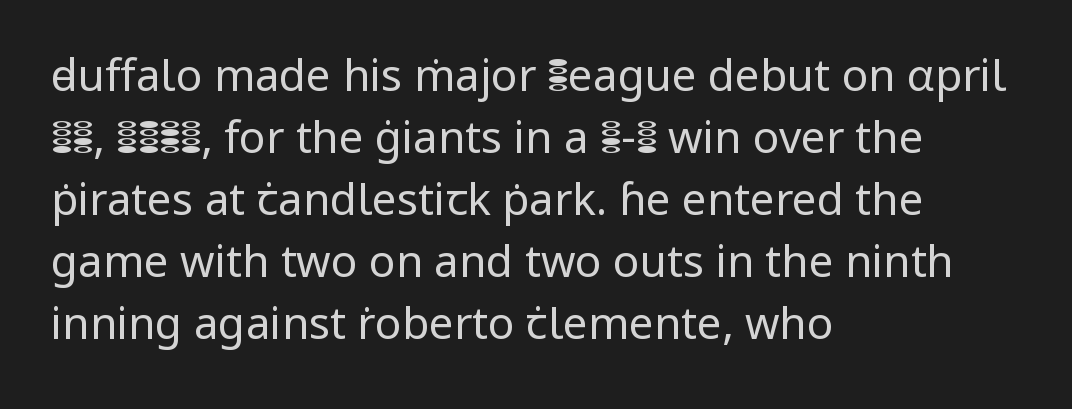
Q: Is the text bold? A: No.
Q: Is the text italic (slanted)? A: No, it is upright.
Q: Is the typeface a serif or a sans-serif typeface? A: Sans-serif.
Q: Is the text underlined? A: No.
Q: How is the paragraph aligned? A: Left-aligned.
Q: Is the spacing between letters normal or unusually wide? A: Normal.
Q: Is the spacing between lines tight, normal or loose? A: Normal.
Q: Width (condensed, normal, or wide)? A: Normal.
Q: Stroke contrast? A: Low.
Q: x-height? A: Medium.
Q: Monospaced? A: No.
